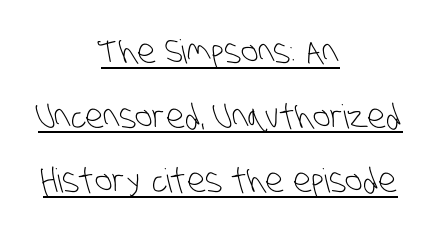
{"serif": "no", "bold": "no", "weight": "light", "width": "condensed", "stroke_contrast": "low", "x_height": "large", "monospaced": "no", "underline": "yes", "align": "center", "line_spacing": "loose", "line_spacing_ratio": 1.96, "letter_spacing": "normal", "letter_spacing_em": 0.0, "glyph_px": 33}
